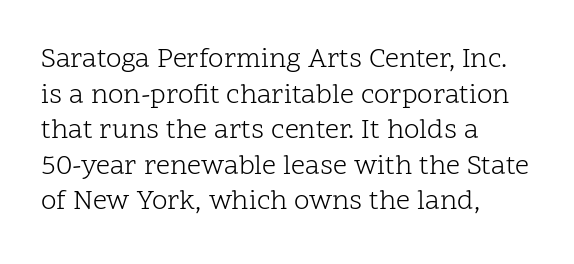
Q: Is the text bold? A: No.
Q: Is the text italic (slanted)? A: No, it is upright.
Q: Is the typeface a serif or a sans-serif typeface? A: Serif.
Q: Is the text underlined? A: No.
Q: How is the paragraph aligned? A: Left-aligned.
Q: Is the spacing between letters normal or unusually wide? A: Normal.
Q: Is the spacing between lines tight, normal or loose? A: Normal.
Q: Width (condensed, normal, or wide)? A: Normal.
Q: Stroke contrast? A: Low.
Q: x-height? A: Medium.
Q: Monospaced? A: No.
